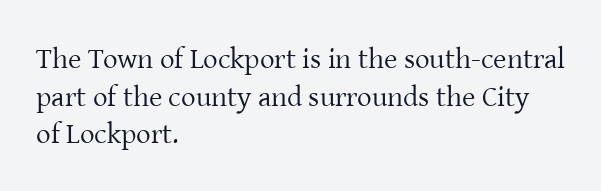
Every row of glyphs begins at an identical x-position on the left. Note the varied advance widths — an 'i' is clearly narrower than an 'm'. The lines sit at an ordinary, default distance from one another. Classification — serif. Think standard paragraph weight, or any step lighter than that.
